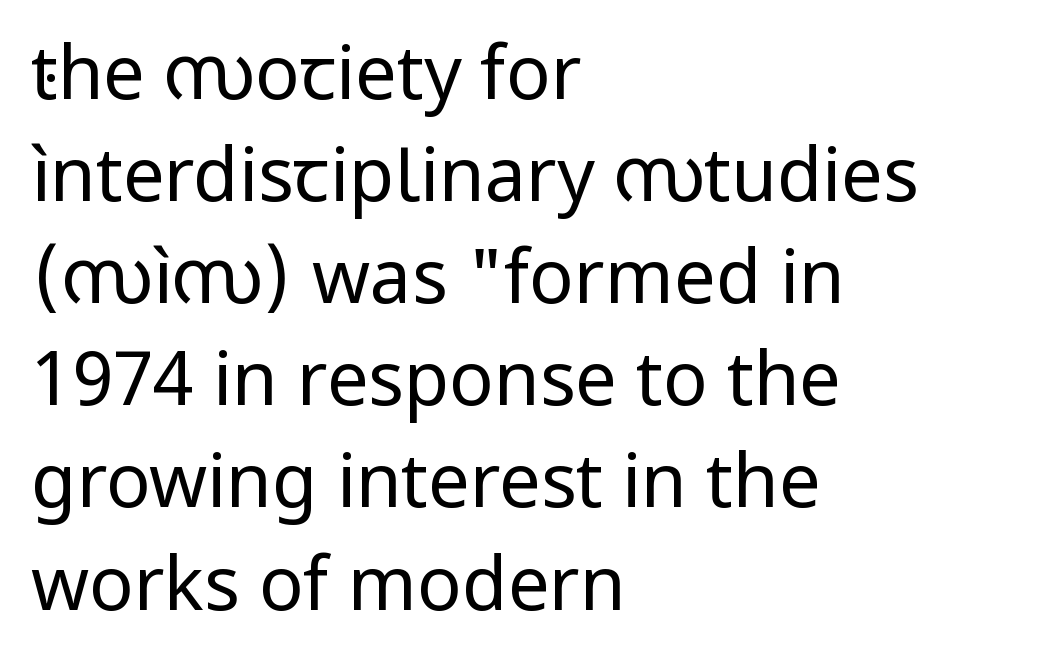
{"serif": "no", "italic": "no", "bold": "no", "weight": "regular", "width": "normal", "stroke_contrast": "low", "x_height": "medium", "monospaced": "no", "underline": "no", "align": "left", "line_spacing": "normal", "line_spacing_ratio": 1.38, "letter_spacing": "normal", "letter_spacing_em": 0.0, "glyph_px": 74}
